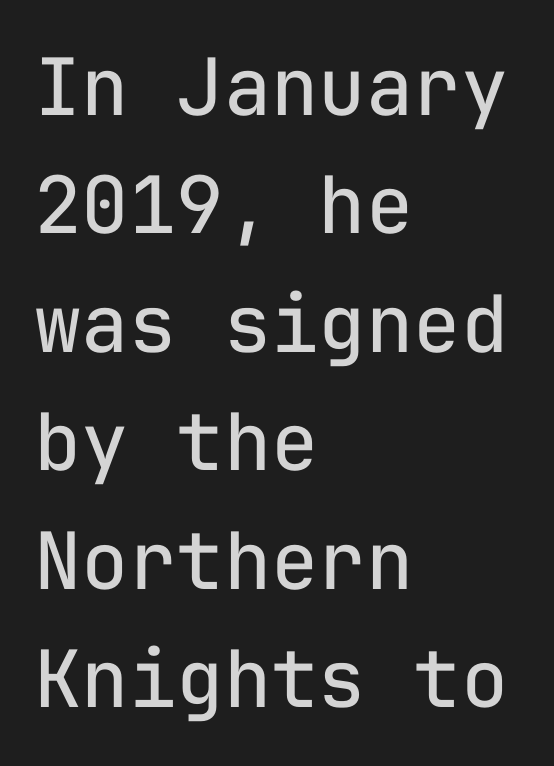
Posture: vertical. Observe the absence of serifs on each vertical stroke in this sample. The passage shown is typed in a monospace face where columns stay perfectly aligned. The strokes carry an ordinary text weight at most. This sample is left-justified, so line endings fall wherever the words run out.
